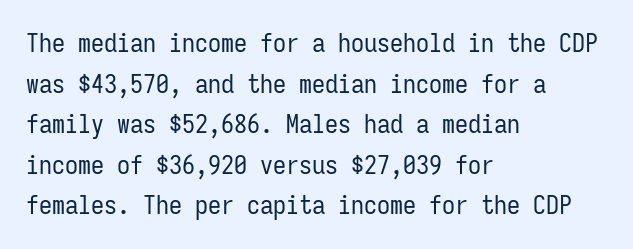
{"italic": "no", "bold": "no", "underline": "no", "align": "left", "line_spacing": "normal", "line_spacing_ratio": 1.56, "letter_spacing": "normal", "letter_spacing_em": 0.0, "glyph_px": 26}
